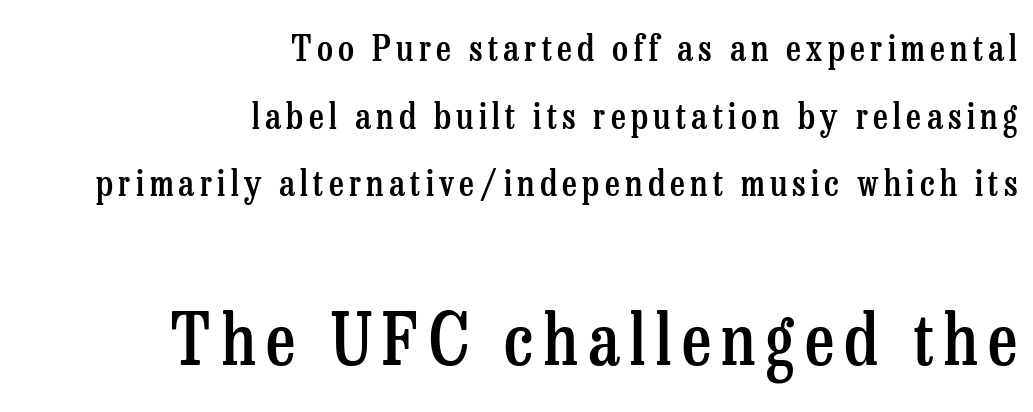
The passage shown is typeset with a serif family. Stroke thickness is moderately raised; the sample reads as semibold. These lines are rendered in a variable-pitch font. Block two is the big one; block one sits smaller above it.
